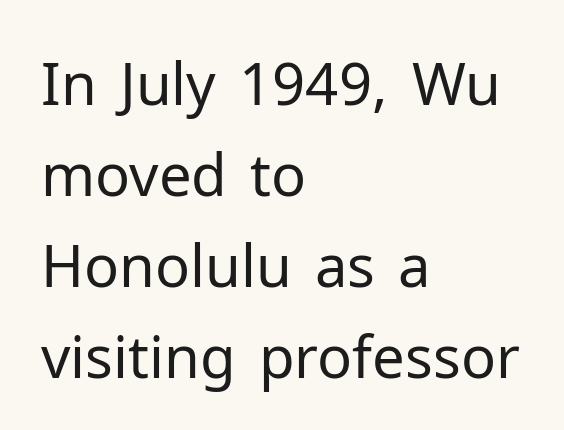
Character widths vary here, with narrow letters taking less room than wide ones. Descenders hang freely into open space. Tracking value appears to be zero — textbook default spacing. The designer went with a sans here, leaving each stem footless. In terms of leading, this rendering sits right in the middle.
